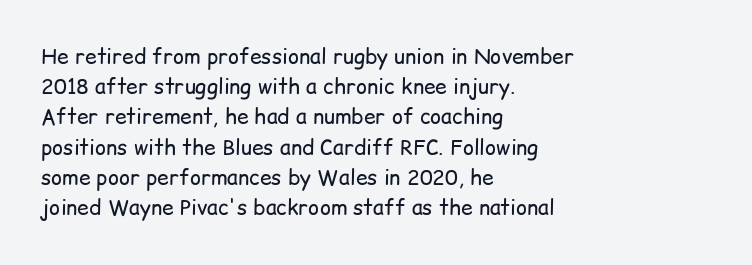
The image shows 21 px text type, upright; set left-aligned, normal line spacing (1.44x), normal letter spacing, not underlined.
